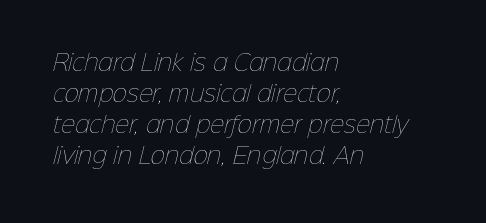
Q: Is the text bold? A: No.
Q: Is the text underlined? A: No.
Q: How is the paragraph aligned? A: Left-aligned.
Q: Is the spacing between letters normal or unusually wide? A: Normal.
Q: Is the spacing between lines tight, normal or loose? A: Normal.
